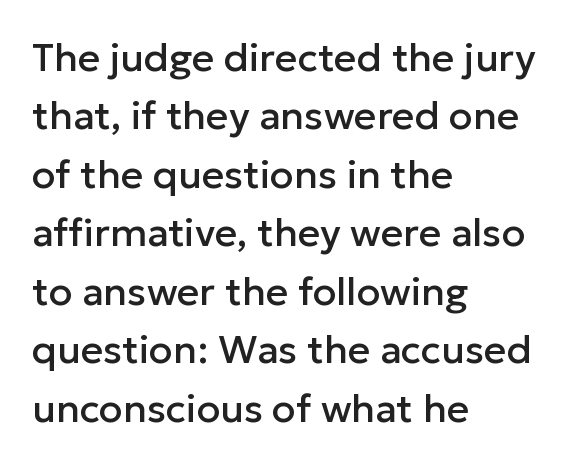
You can tell from the bare stems that sans-serif type was used. Layout note: lines flush left. Looks like regular typesetting: each glyph gets only the width it needs. The area under the type is left untouched.
